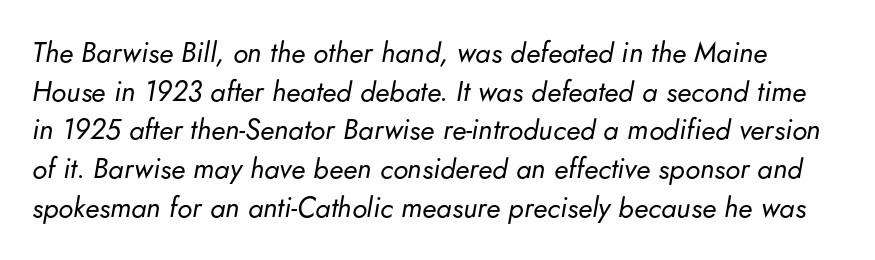
The image shows 28 px regular-weight type, italic (leaning right); set normal line spacing (1.38x), normal letter spacing, not underlined; low stroke contrast and a small x-height.
